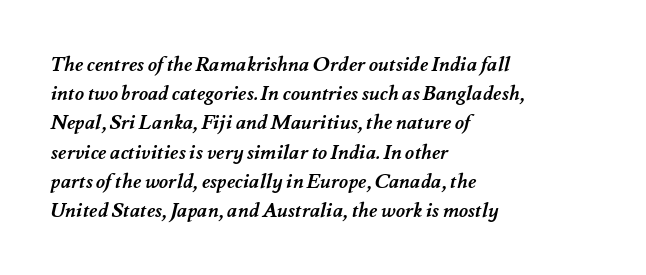
Q: Is the text bold? A: Yes.
Q: Is the text underlined? A: No.
Q: How is the paragraph aligned? A: Left-aligned.
Q: Is the spacing between letters normal or unusually wide? A: Normal.
Q: Is the spacing between lines tight, normal or loose? A: Normal.
